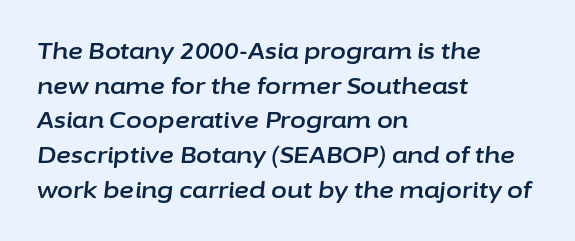
{"italic": "yes", "lean": "right", "slant_degrees": 6, "underline": "no", "align": "left", "line_spacing": "normal", "line_spacing_ratio": 1.51, "letter_spacing": "normal", "letter_spacing_em": 0.0, "glyph_px": 23}
